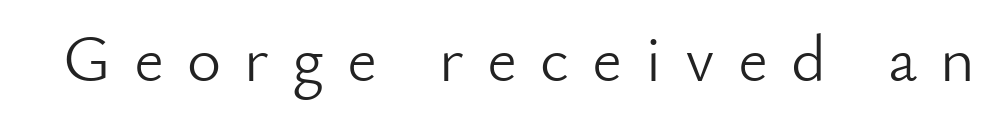
{"serif": "no", "italic": "no", "bold": "no", "weight": "light", "width": "normal", "stroke_contrast": "low", "x_height": "small", "monospaced": "no", "underline": "no", "letter_spacing": "wide", "letter_spacing_em": 0.35, "glyph_px": 66}
